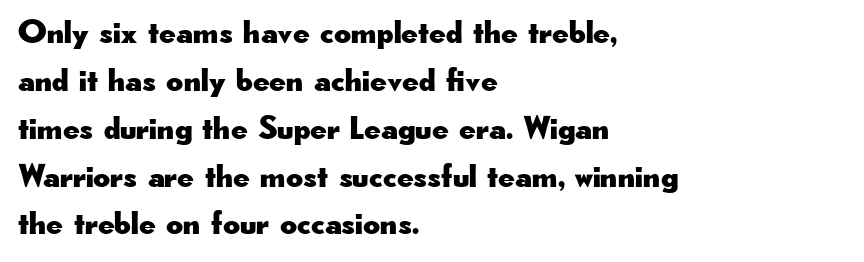
The image shows 33 px wide sans-serif type, upright; set left-aligned, normal line spacing (1.45x), normal letter spacing, not underlined; low stroke contrast and a small x-height.
